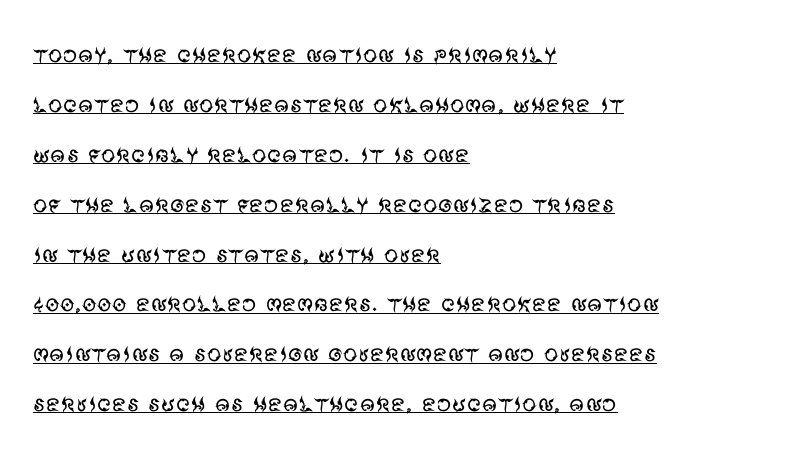
{"serif": "no", "italic": "no", "bold": "no", "weight": "regular", "width": "normal", "stroke_contrast": "medium", "x_height": "large", "monospaced": "no", "underline": "yes", "align": "left", "line_spacing_ratio": 1.72, "letter_spacing": "normal", "letter_spacing_em": 0.0, "glyph_px": 29}
